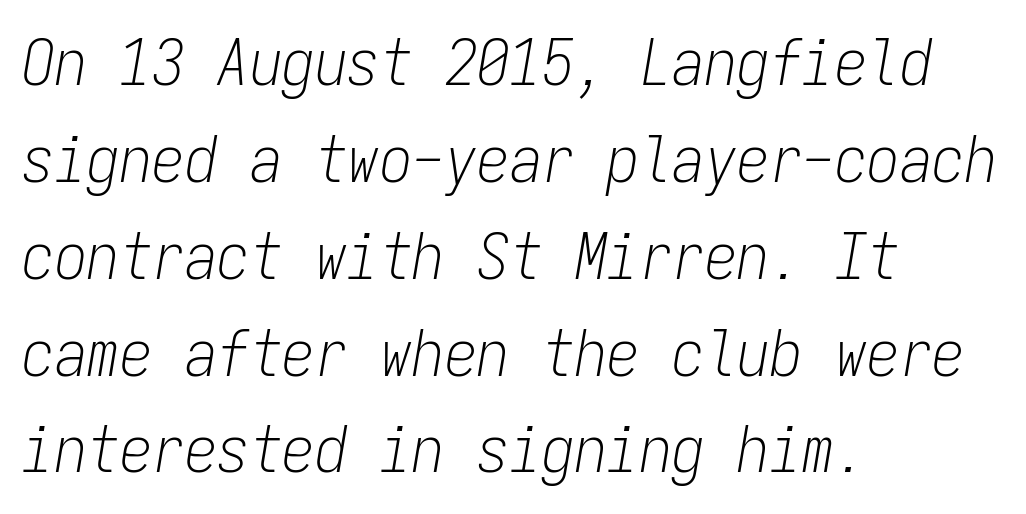
{"italic": "yes", "lean": "right", "slant_degrees": 9, "bold": "no", "weight": "light", "width": "condensed", "stroke_contrast": "low", "x_height": "medium", "monospaced": "yes", "underline": "no", "align": "left", "line_spacing": "normal", "line_spacing_ratio": 1.49, "letter_spacing": "normal", "letter_spacing_em": 0.0, "glyph_px": 65}
